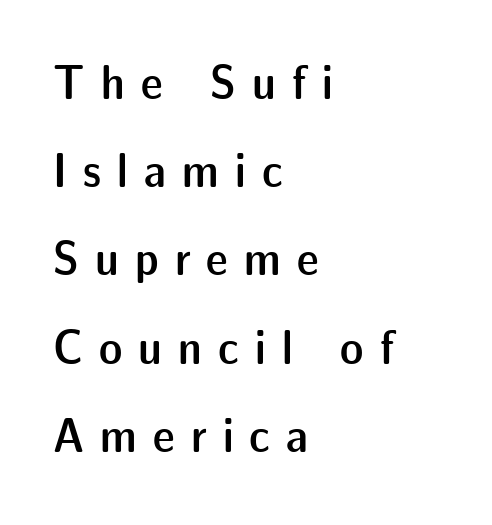
{"serif": "no", "italic": "no", "bold": "semi", "weight": "semibold", "width": "normal", "stroke_contrast": "low", "x_height": "medium", "monospaced": "no", "underline": "no", "align": "left", "line_spacing_ratio": 1.8, "letter_spacing": "wide", "letter_spacing_em": 0.33, "glyph_px": 49}
